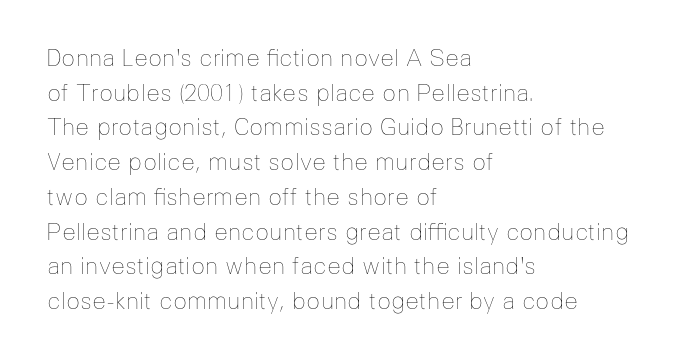
Vertical strokes here are truly vertical. Is the block centered? No — it sits flush against the left margin. Standard letterfit; no display-style spreading of the glyphs. This is not heavy type; no bold has been used.
